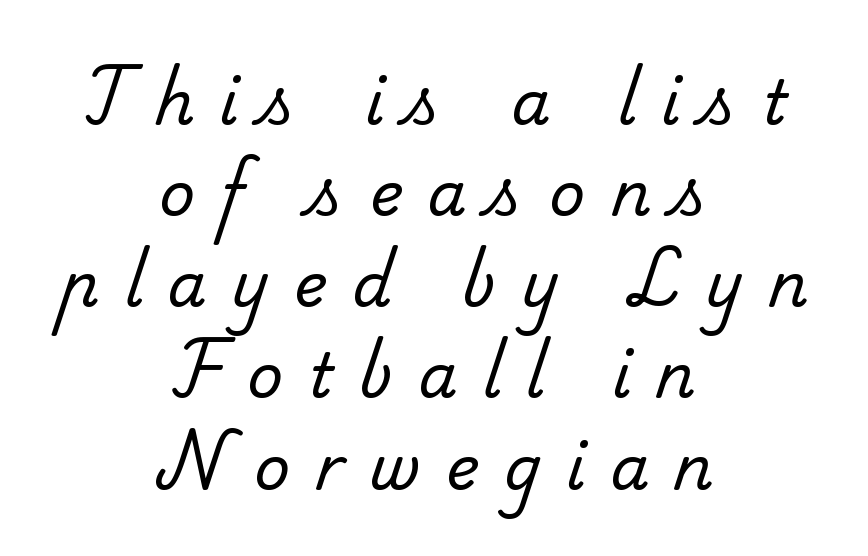
The image shows 62 px regular-weight serif type; set centered, normal line spacing (1.47x), unusually wide letter spacing (+0.4 em), not underlined; low stroke contrast and a small x-height.
